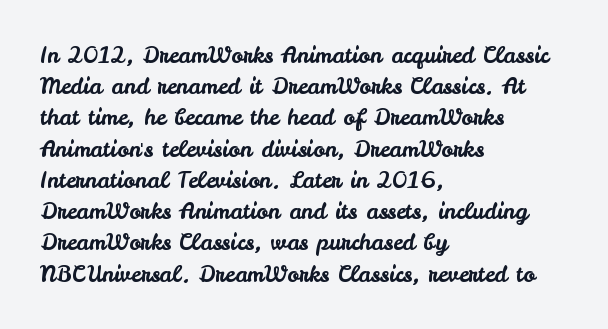
Q: Is the text italic (slanted)? A: Yes.
Q: Is the text underlined? A: No.
Q: How is the paragraph aligned? A: Left-aligned.
Q: Is the spacing between letters normal or unusually wide? A: Normal.
Q: Is the spacing between lines tight, normal or loose? A: Normal.
